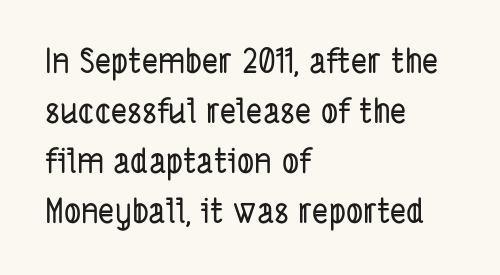
{"serif": "no", "width": "condensed", "stroke_contrast": "low", "x_height": "medium", "monospaced": "no", "underline": "no", "align": "left", "line_spacing": "normal", "line_spacing_ratio": 1.47, "letter_spacing": "normal", "letter_spacing_em": 0.0, "glyph_px": 34}
